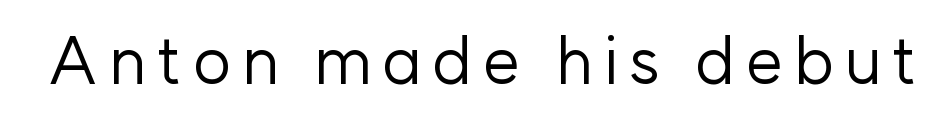
Q: Is the text bold? A: No.
Q: Is the text italic (slanted)? A: No, it is upright.
Q: Is the typeface a serif or a sans-serif typeface? A: Sans-serif.
Q: Is the text underlined? A: No.
Q: Width (condensed, normal, or wide)? A: Normal.
Q: Stroke contrast? A: Low.
Q: x-height? A: Medium.
Q: Monospaced? A: No.
